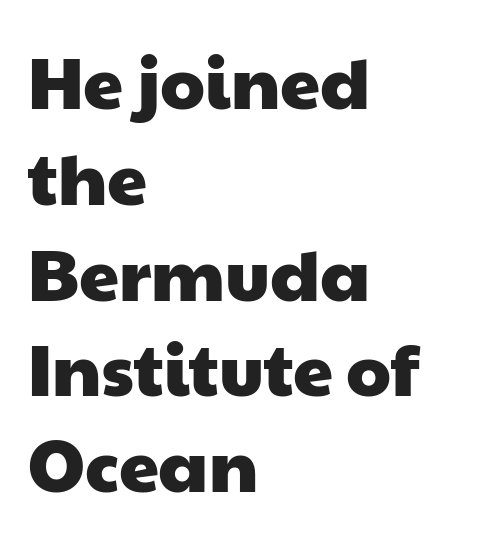
{"serif": "no", "width": "wide", "stroke_contrast": "low", "x_height": "medium", "monospaced": "no", "underline": "no", "align": "left", "line_spacing": "normal", "line_spacing_ratio": 1.33, "letter_spacing": "normal", "letter_spacing_em": 0.0, "glyph_px": 72}
